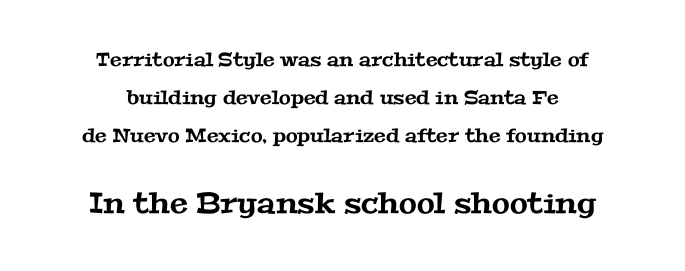
The block sitting lower on the canvas is the one with enlarged characters. Underline: absent. Honestly, the letter spacing is just normal — you wouldn't notice it. Do the characters align in a grid? No, the font is proportional.
